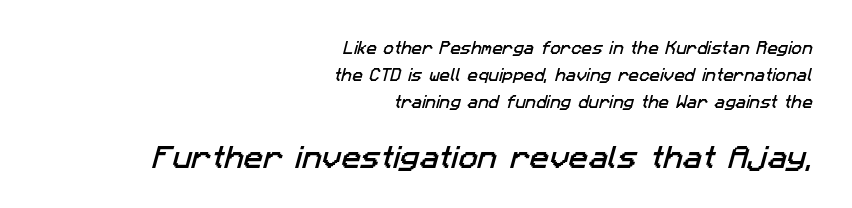
{"underline": "no", "align": "right", "line_spacing": "loose", "line_spacing_ratio": 1.93, "letter_spacing": "normal", "letter_spacing_em": 0.0, "larger_block": "second", "size_ratio": 1.86, "glyph_px": 26}
